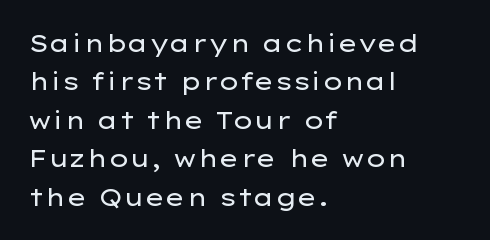
{"italic": "no", "bold": "no", "underline": "no", "align": "left", "line_spacing": "normal", "line_spacing_ratio": 1.6, "letter_spacing": "normal", "letter_spacing_em": 0.0, "glyph_px": 24}
